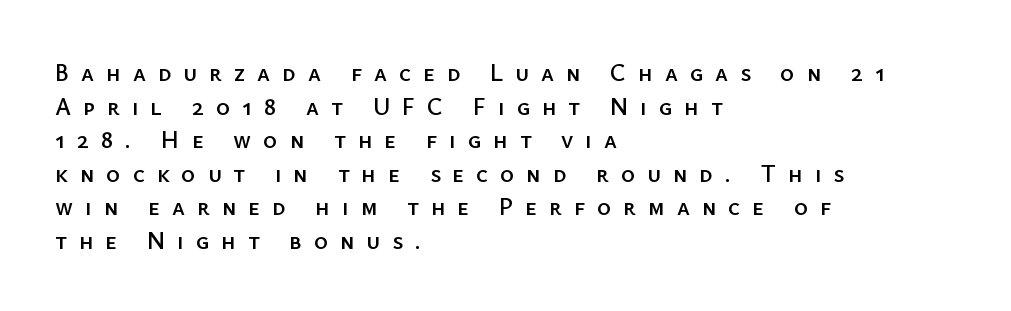
The image shows 24 px text type, upright; set left-aligned, normal line spacing (1.4x), unusually wide letter spacing (+0.5 em), not underlined.
